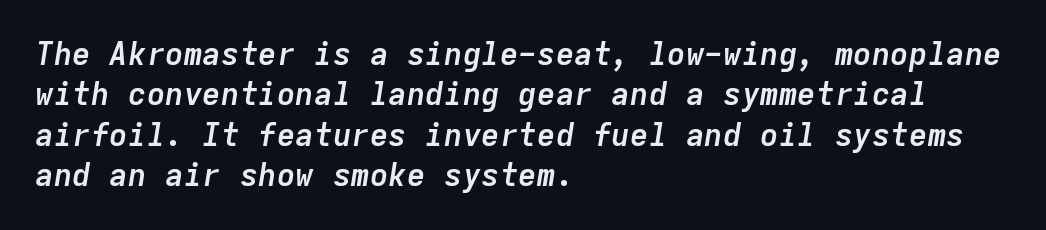
Q: Is the text bold? A: Yes.
Q: Is the text italic (slanted)? A: Yes, it leans right by about 9 degrees.
Q: Is the text underlined? A: No.
Q: How is the paragraph aligned? A: Left-aligned.
Q: Is the spacing between letters normal or unusually wide? A: Normal.
Q: Is the spacing between lines tight, normal or loose? A: Normal.
Q: Width (condensed, normal, or wide)? A: Normal.
Q: Stroke contrast? A: Low.
Q: x-height? A: Medium.
Q: Monospaced? A: Yes.
